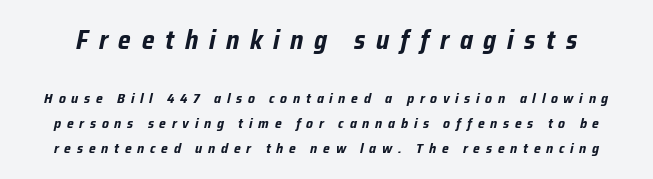
The image shows 26 px bold type, italic (leaning right); set line spacing 1.8x, unusually wide letter spacing (+0.41 em), not underlined; the first (top) block is 1.86x larger.
